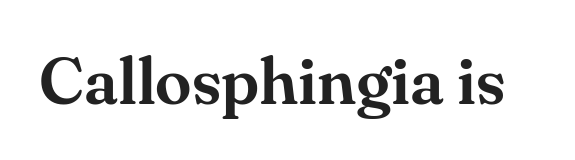
{"serif": "yes", "italic": "no", "width": "normal", "stroke_contrast": "medium", "x_height": "small", "monospaced": "no", "underline": "no", "letter_spacing": "normal", "letter_spacing_em": 0.0, "glyph_px": 66}
